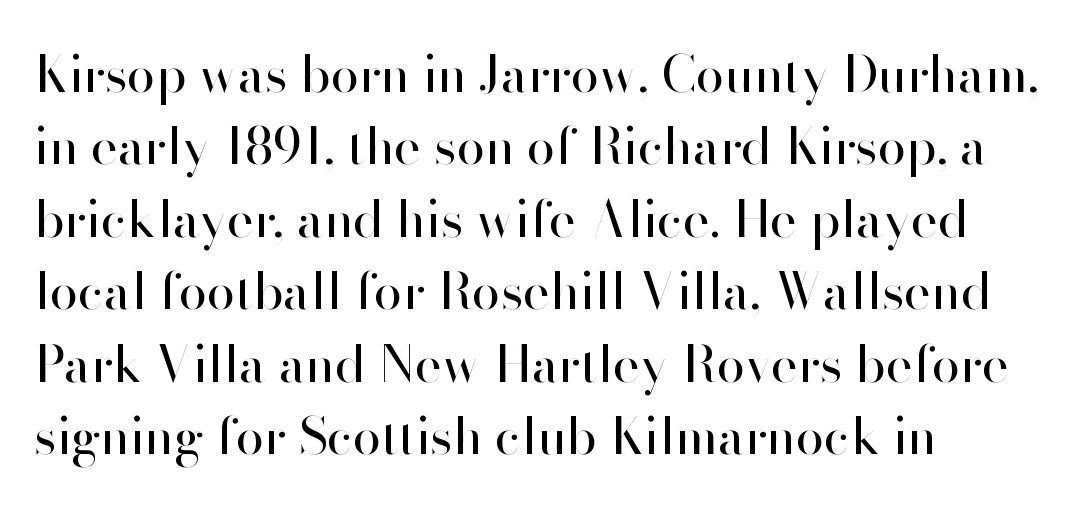
The image shows 51 px regular-weight sans-serif type, upright; set left-aligned, normal line spacing (1.42x), normal letter spacing, not underlined; high stroke contrast and a small x-height.
